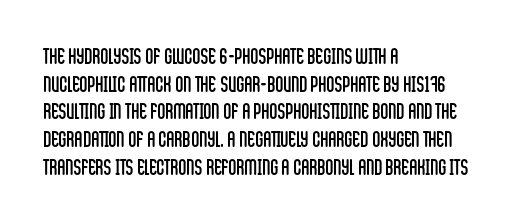
{"italic": "no", "bold": "no", "underline": "no", "align": "left", "line_spacing": "normal", "line_spacing_ratio": 1.26, "letter_spacing": "normal", "letter_spacing_em": 0.0, "glyph_px": 22}
